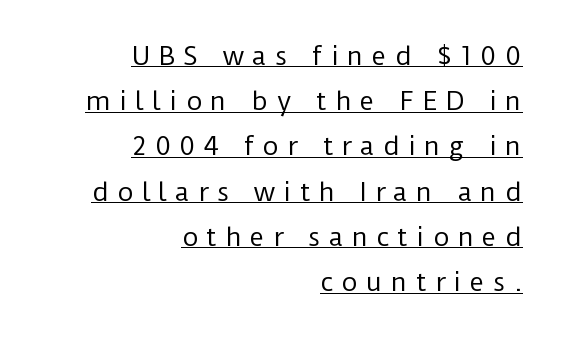
Q: Is the text bold? A: No.
Q: Is the text italic (slanted)? A: No, it is upright.
Q: Is the text underlined? A: Yes.
Q: How is the paragraph aligned? A: Right-aligned.
Q: Is the spacing between letters normal or unusually wide? A: Unusually wide.
